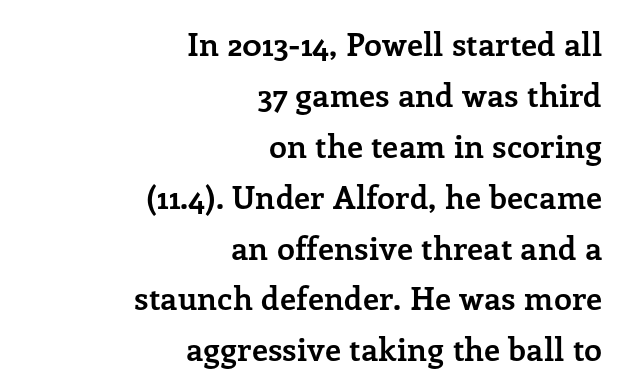
Varying glyph widths throughout — classic text-font behaviour. Students, observe: this is what conventionally led text looks like. The passage is arranged like a letterhead date or caption credit — flush right. The letters carry serifs — small finishing strokes at the ends of their stems.
